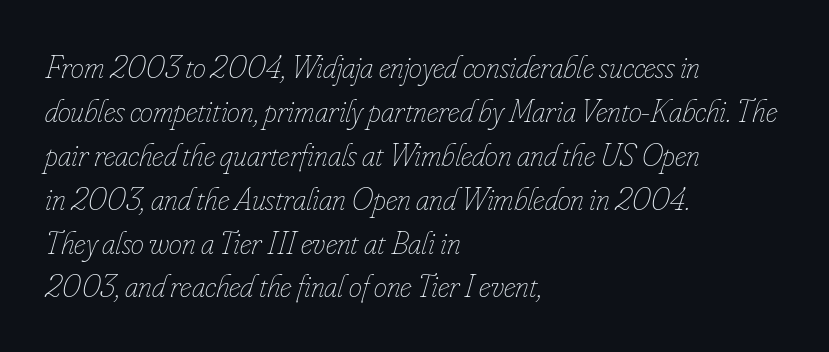
This sample uses an oblique cut, with every glyph tilted off the vertical. Character widths vary here, with narrow letters taking less room than wide ones. A quiet, ordinary-to-light weight characterises the typeface. Line starts are locked; line ends wander. Bare-footed words on every line.
